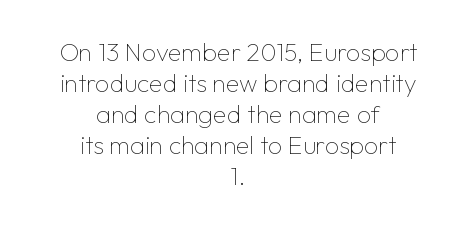
The image shows 25 px text type, upright; set centered, line spacing 1.24x, normal letter spacing, not underlined.
